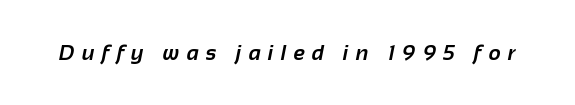
{"bold": "yes", "underline": "no", "letter_spacing": "wide", "letter_spacing_em": 0.35, "glyph_px": 21}
